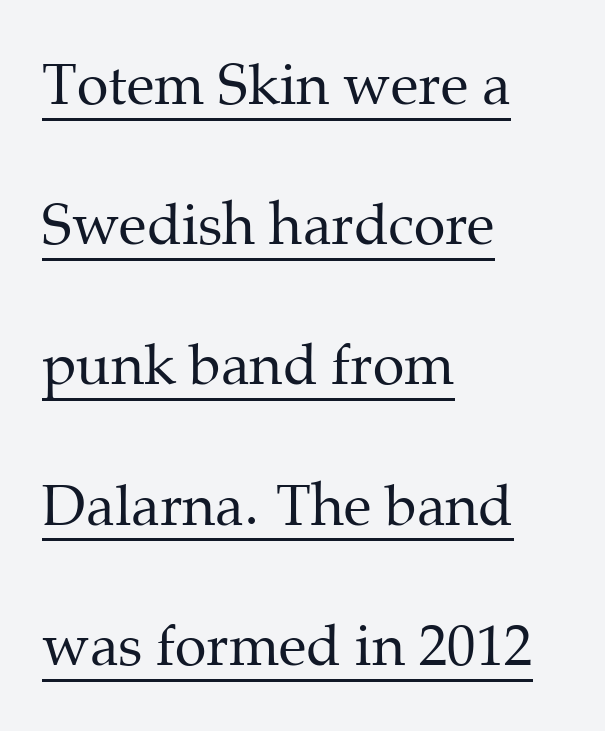
A baseline rule has been typeset under these characters. The face used here is proportionally spaced, like ordinary book or web type. Is there much room between lines? Yes — plenty of vertical air separates them. The letters stand upright; this is a roman face.
